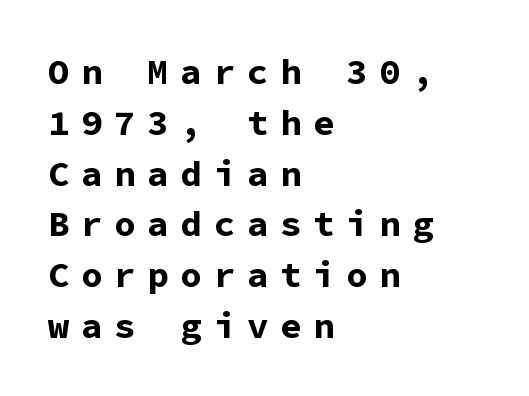
The image shows 36 px bold sans-serif type, upright, monospaced; set left-aligned, normal line spacing (1.41x), unusually wide letter spacing (+0.32 em), not underlined; low stroke contrast and a medium x-height.
